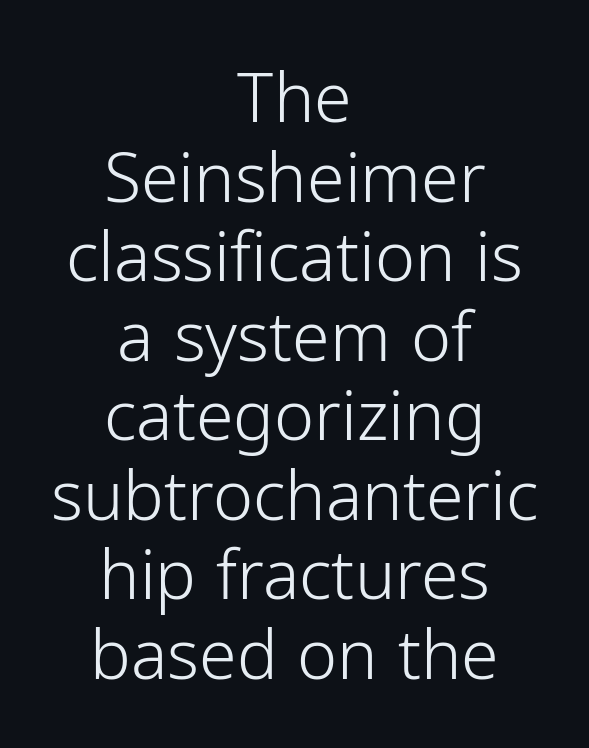
The image shows 68 px light sans-serif type, upright; set centered, line spacing 1.17x, normal letter spacing, not underlined; low stroke contrast and a medium x-height.
